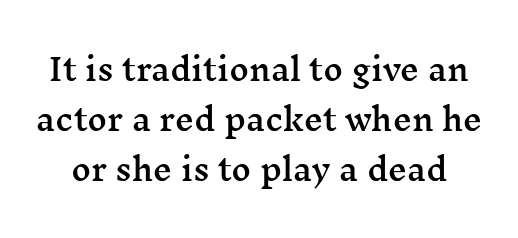
Is there any slant? The stems are plumb. The specimen omits any rule beneath the text block's lines. The designer went with a serif here, giving each stem small feet. Short note: letters normally spaced. Character widths vary here, with narrow letters taking less room than wide ones.
